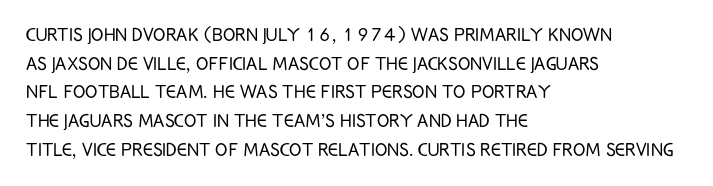
{"italic": "no", "bold": "no", "underline": "no", "align": "left", "line_spacing": "normal", "line_spacing_ratio": 1.25, "letter_spacing": "normal", "letter_spacing_em": 0.0, "glyph_px": 23}
